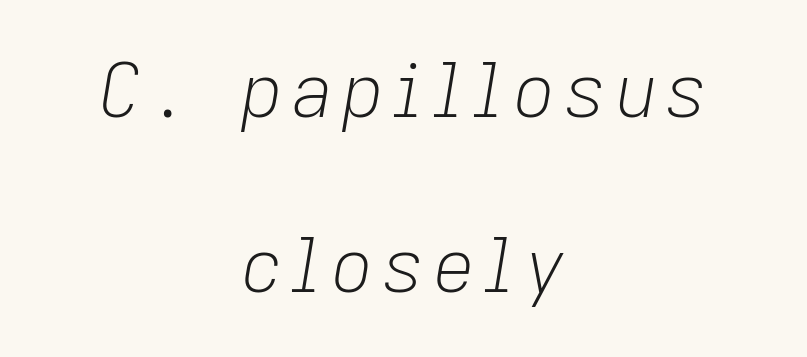
The font sits on the lighter half of the weight spectrum, regular included. Style check: oblique. Each row of text sits above clean, open space. Visually the block forms a symmetrical silhouette, jagged on both flanks. Line spacing here is loose. Spacing verdict: proportional, widths tailored to each character.
